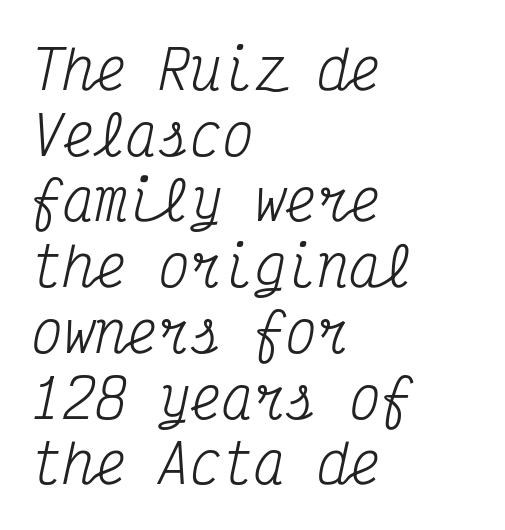
Q: Is the text bold? A: No.
Q: Is the text italic (slanted)? A: Yes, it leans right by about 12 degrees.
Q: Is the typeface a serif or a sans-serif typeface? A: Serif.
Q: Is the text underlined? A: No.
Q: How is the paragraph aligned? A: Left-aligned.
Q: Is the spacing between letters normal or unusually wide? A: Normal.
Q: Width (condensed, normal, or wide)? A: Condensed.
Q: Stroke contrast? A: Medium.
Q: x-height? A: Medium.
Q: Monospaced? A: Yes.
